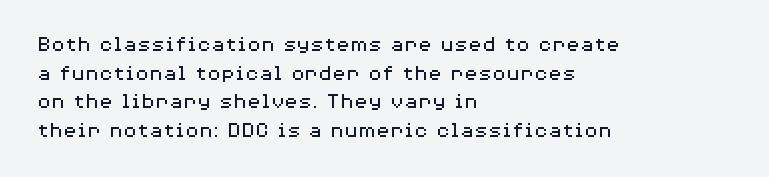
{"italic": "no", "bold": "no", "underline": "no", "align": "left", "line_spacing_ratio": 1.24, "letter_spacing": "normal", "letter_spacing_em": 0.0, "glyph_px": 23}
